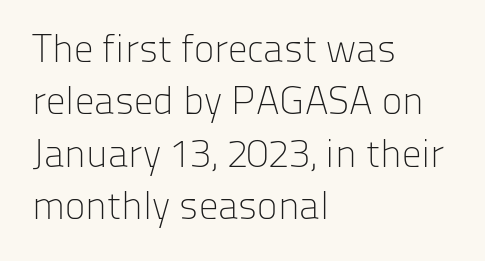
Does extra space separate the letters? No, they use regular spacing. A typesetter would mark this as roman, not italic. The line-height multiplier appears to be the usual default. This rendering features lettering with no underline.
